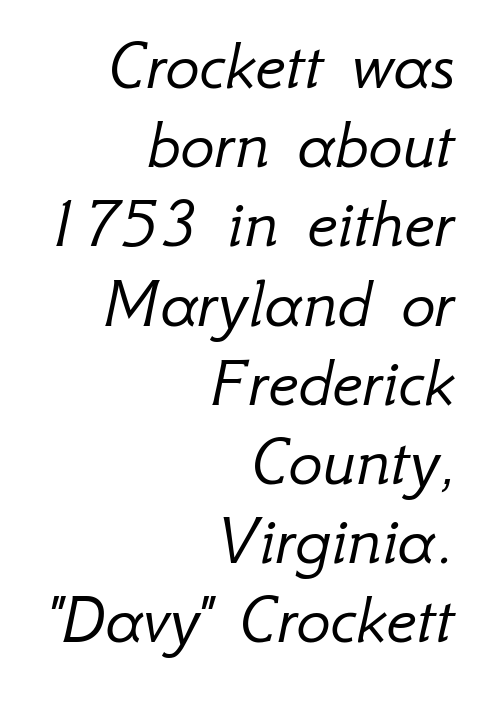
Ink coverage per letter is moderate at most. Between one letter and the next there's only the usual sliver of space. Leading is clearly below the norm, producing a dense column. Varying glyph widths throughout — classic text-font behaviour.
